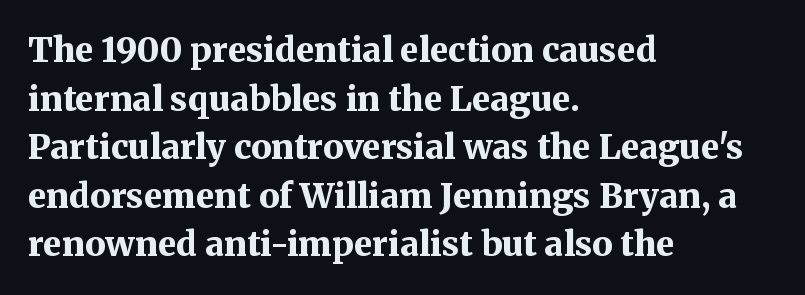
The rows are spaced the way most documents space them. Proportional: the letters do not fall into vertical columns. You'd pick this weight for a headline — it's a proper bold. Observe the ordinary spacing: letters are neighbours, not strangers. This is roman type, the default non-slanted kind. Descenders hang freely into open space.
